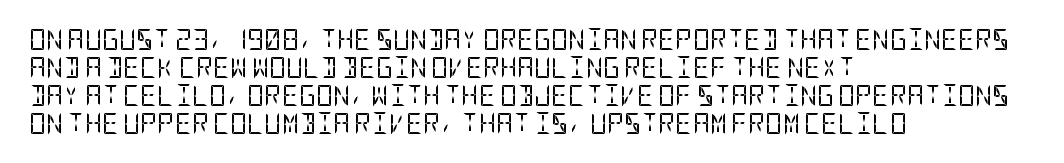
The image shows 21 px text type, upright; set left-aligned, normal line spacing (1.33x), normal letter spacing, not underlined.
